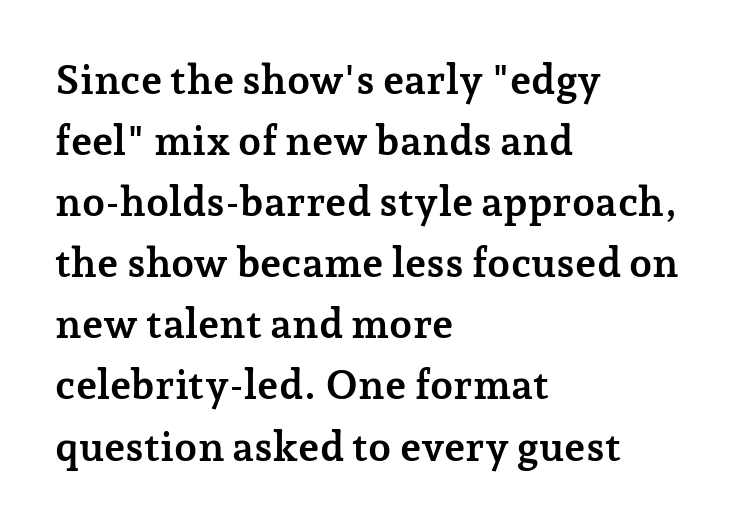
The image shows 41 px semibold serif type, upright; set left-aligned, normal line spacing (1.49x), normal letter spacing, not underlined; low stroke contrast and a medium x-height.
